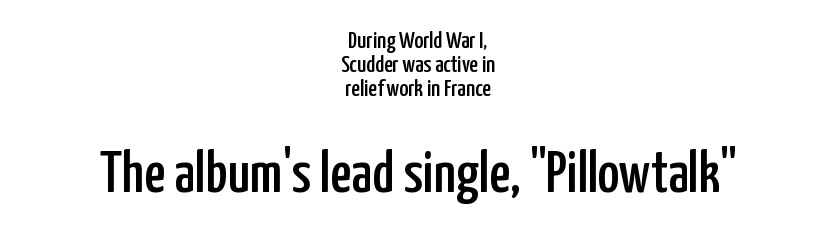
Summary of vertical rhythm: compact, with narrow interline spacing. You could not count columns in this text — the font is proportionally spaced. The glyphs in this specimen are sans serif. Descenders hang freely into open space.
